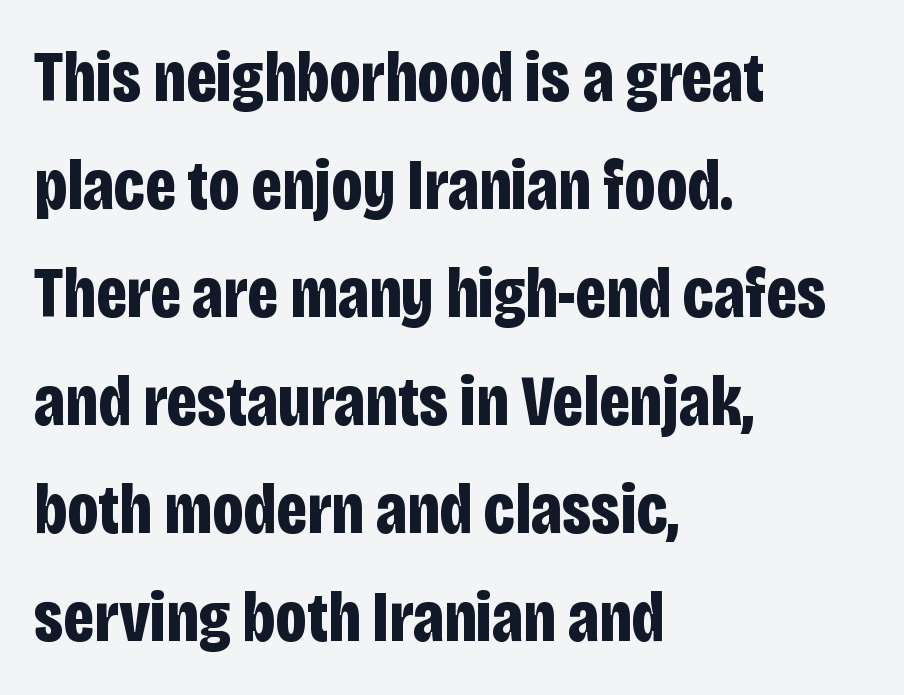
The passage shown is typed in a proportional face where columns would drift. Caption: bold face, heavy strokes. In terms of leading, this rendering sits right in the middle. The glyphs in this specimen are sans serif. Italic: no, the glyphs are upright roman.
